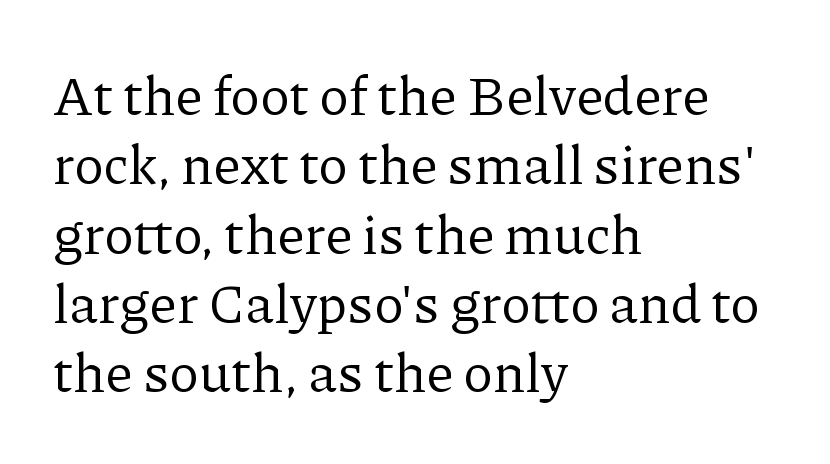
Q: Is the text bold? A: No.
Q: Is the text italic (slanted)? A: No, it is upright.
Q: Is the typeface a serif or a sans-serif typeface? A: Serif.
Q: Is the text underlined? A: No.
Q: How is the paragraph aligned? A: Left-aligned.
Q: Is the spacing between letters normal or unusually wide? A: Normal.
Q: Is the spacing between lines tight, normal or loose? A: Normal.
Q: Width (condensed, normal, or wide)? A: Normal.
Q: Stroke contrast? A: Low.
Q: x-height? A: Medium.
Q: Monospaced? A: No.
